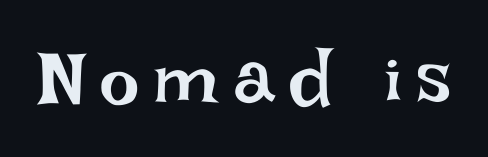
{"italic": "no", "bold": "no", "weight": "regular", "width": "normal", "stroke_contrast": "low", "x_height": "large", "monospaced": "no", "underline": "no", "glyph_px": 76}
